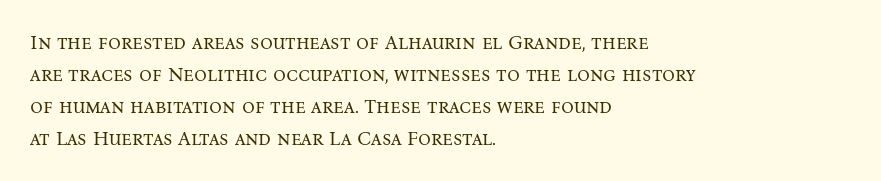
{"italic": "no", "bold": "no", "underline": "no", "align": "left", "line_spacing": "normal", "line_spacing_ratio": 1.6, "letter_spacing": "normal", "letter_spacing_em": 0.0, "glyph_px": 20}
